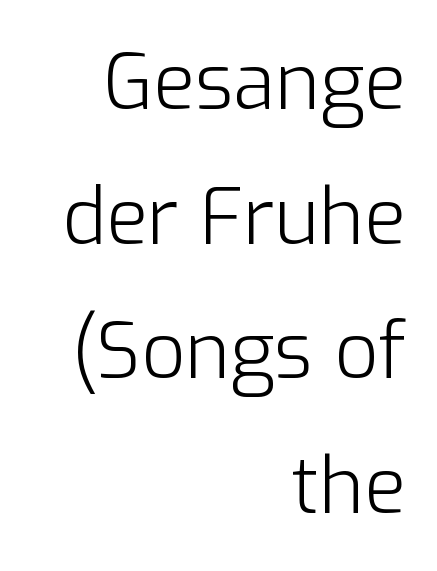
Q: Is the text bold? A: No.
Q: Is the text italic (slanted)? A: No, it is upright.
Q: Is the typeface a serif or a sans-serif typeface? A: Sans-serif.
Q: Is the text underlined? A: No.
Q: How is the paragraph aligned? A: Right-aligned.
Q: Is the spacing between letters normal or unusually wide? A: Normal.
Q: Width (condensed, normal, or wide)? A: Normal.
Q: Stroke contrast? A: Low.
Q: x-height? A: Medium.
Q: Monospaced? A: No.
